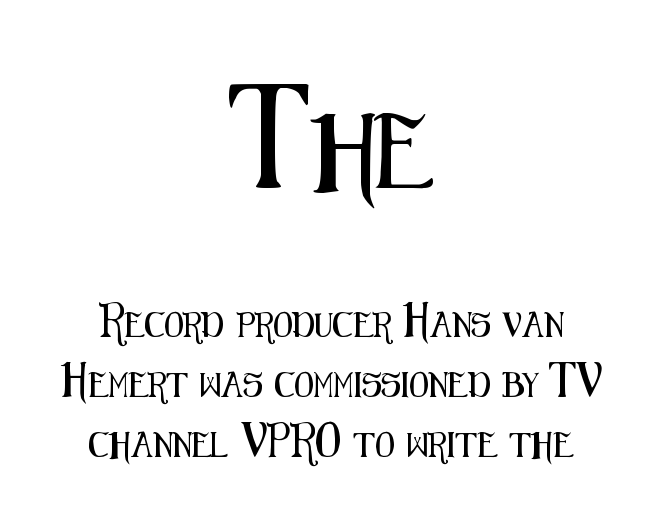
Character widths vary here, with narrow letters taking less room than wide ones. You could fit nearly another row in the gap between these rows. The specimen reads as upright at a glance.
